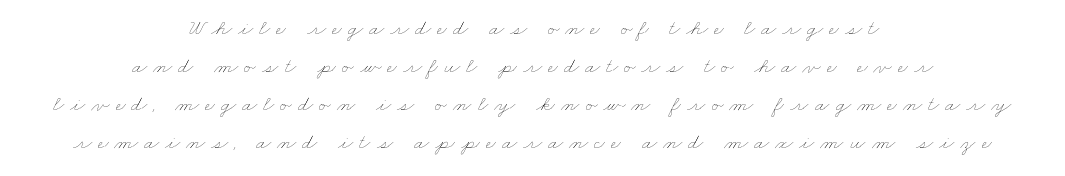
The letterforms sit at book weight or below. Every row of glyphs is offset so its center matches the block's center. Check under the words: just untouched page. Someone cranked the tracking dial way up on this one.
